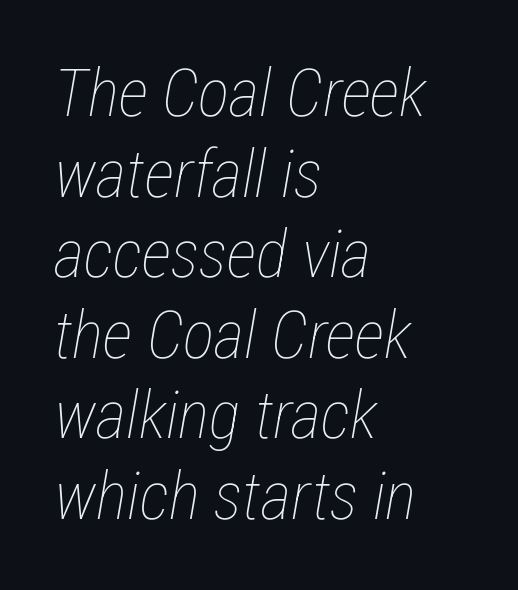
Varying glyph widths throughout — classic text-font behaviour. Layout note: lines flush left. Descenders hang freely into open space. The font's italic variant was chosen for this text.
